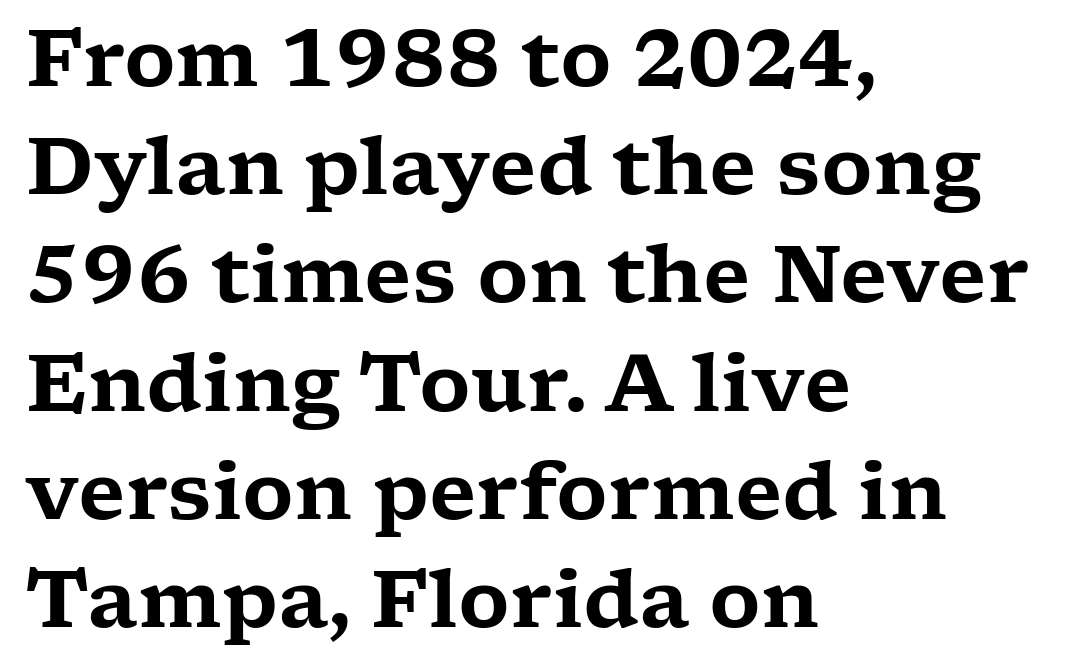
The image shows 79 px wide serif type, upright; set left-aligned, normal line spacing (1.37x), normal letter spacing, not underlined; low stroke contrast and a medium x-height.
